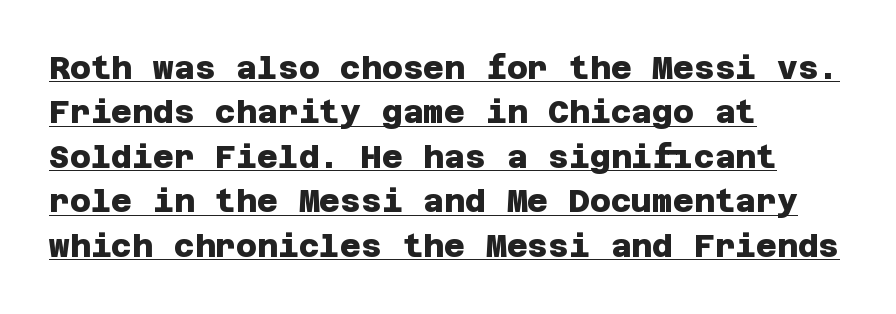
Q: Is the text bold? A: Yes.
Q: Is the typeface a serif or a sans-serif typeface? A: Sans-serif.
Q: Is the text underlined? A: Yes.
Q: How is the paragraph aligned? A: Left-aligned.
Q: Is the spacing between letters normal or unusually wide? A: Normal.
Q: Is the spacing between lines tight, normal or loose? A: Normal.
Q: Width (condensed, normal, or wide)? A: Normal.
Q: Stroke contrast? A: Low.
Q: x-height? A: Large.
